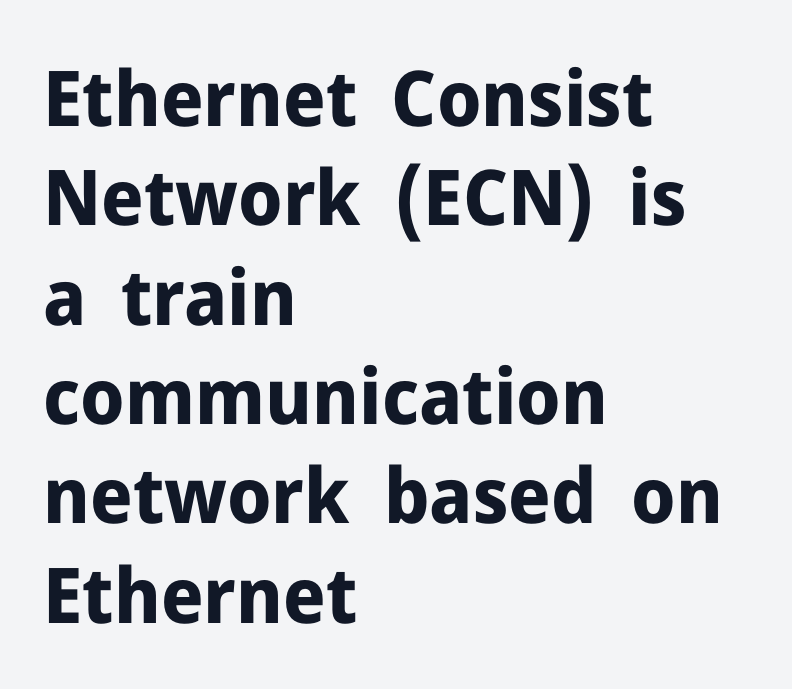
Q: Is the text bold? A: Yes.
Q: Is the text italic (slanted)? A: No, it is upright.
Q: Is the typeface a serif or a sans-serif typeface? A: Sans-serif.
Q: Is the text underlined? A: No.
Q: How is the paragraph aligned? A: Left-aligned.
Q: Is the spacing between letters normal or unusually wide? A: Normal.
Q: Is the spacing between lines tight, normal or loose? A: Normal.
Q: Width (condensed, normal, or wide)? A: Normal.
Q: Stroke contrast? A: Low.
Q: x-height? A: Medium.
Q: Monospaced? A: No.
